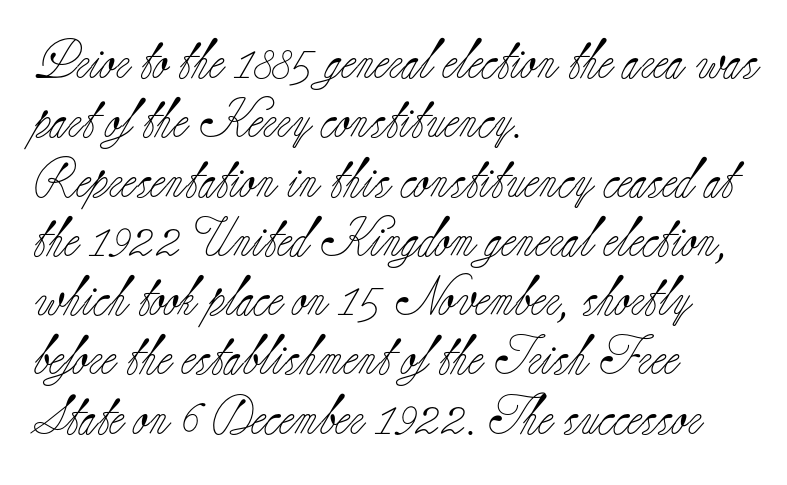
{"serif": "yes", "bold": "no", "weight": "light", "width": "normal", "stroke_contrast": "low", "x_height": "small", "monospaced": "no", "underline": "no", "align": "left", "line_spacing": "normal", "line_spacing_ratio": 1.52, "letter_spacing": "normal", "letter_spacing_em": 0.0, "glyph_px": 39}
